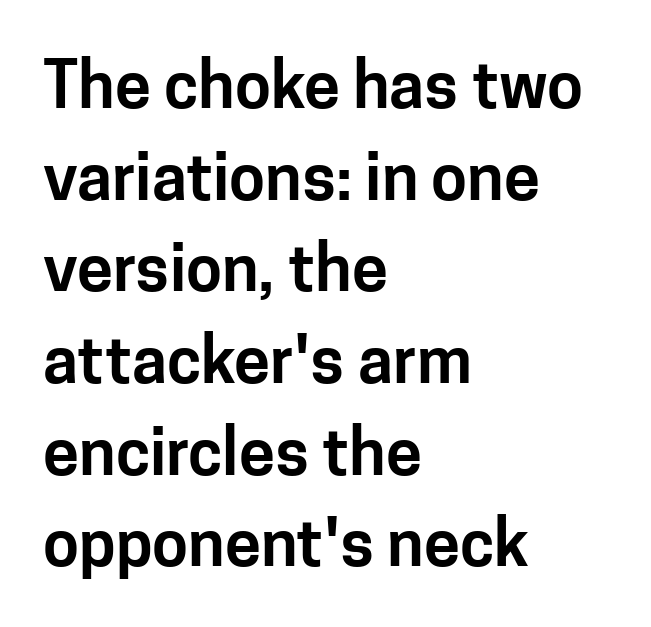
{"serif": "no", "italic": "no", "width": "normal", "stroke_contrast": "low", "x_height": "medium", "monospaced": "no", "underline": "no", "align": "left", "line_spacing": "normal", "line_spacing_ratio": 1.41, "letter_spacing": "normal", "letter_spacing_em": 0.0, "glyph_px": 65}
